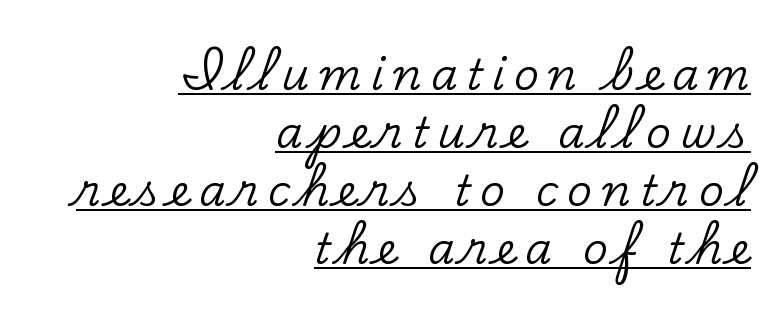
A flush-right, rag-left setting is used for this passage. Is this a fixed-width face? No — the glyphs have proportional, varying widths. Students, observe: this is what conventionally led text looks like. Inter-character spacing is expanded well beyond the font's built-in metrics. Is there an underline? Yes — a line sits under the letters.
